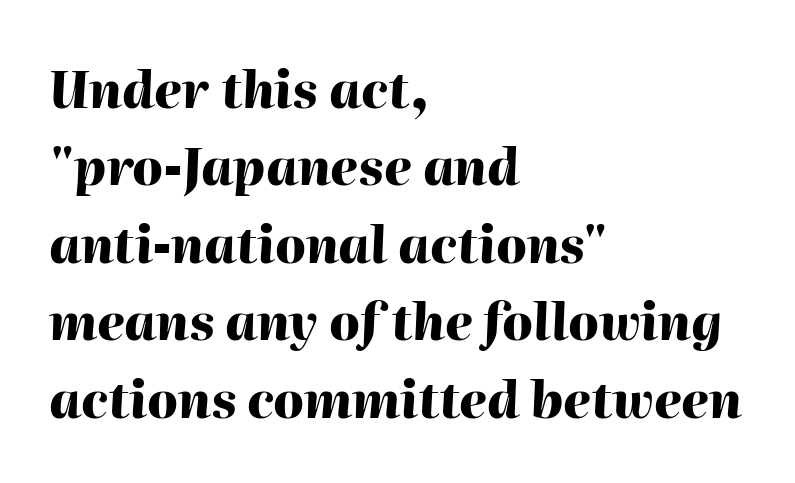
The image shows 50 px heavy type, italic (leaning right); set left-aligned, normal line spacing (1.55x), normal letter spacing, not underlined; high stroke contrast and a medium x-height.
